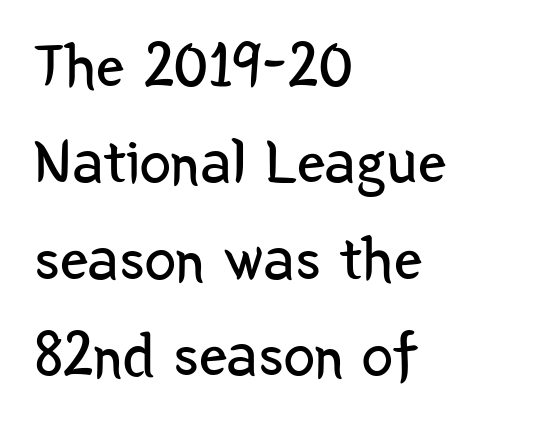
These lines keep a tight, regular rhythm from letter to letter. The specimen omits any rule beneath the text block's lines. Rows of type keep a routine distance in the vertical direction. The typography opts for an upright posture over an oblique one. Horizontally, the lines are justified to the leading edge only.
